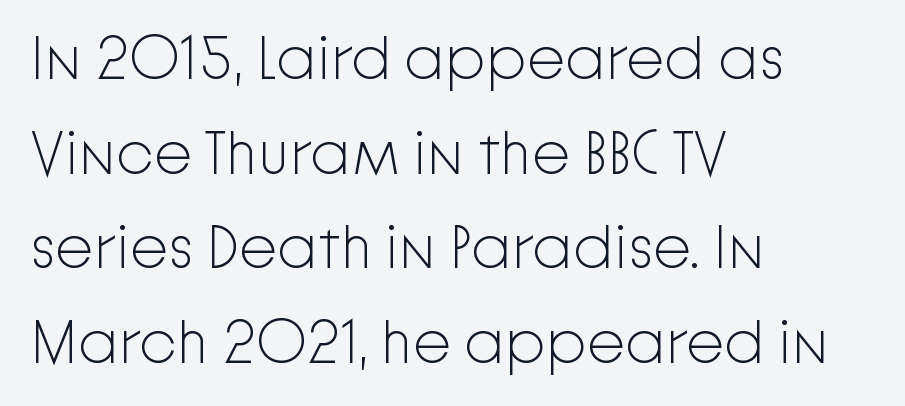
Beneath every word, the page is bare. The letters stand upright; this is a roman face. A typesetter would label this face a sans. Looks like regular typesetting: each glyph gets only the width it needs. If you measured baseline to baseline, you'd find a middling distance.
